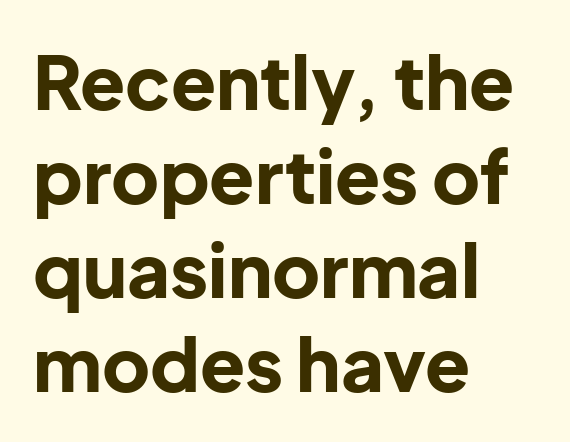
The font family rendered here belongs to the sans-serif group. A typesetter would call this zero additional tracking. This sample is left-justified, so line endings fall wherever the words run out. Has an underline been added? It has not.
